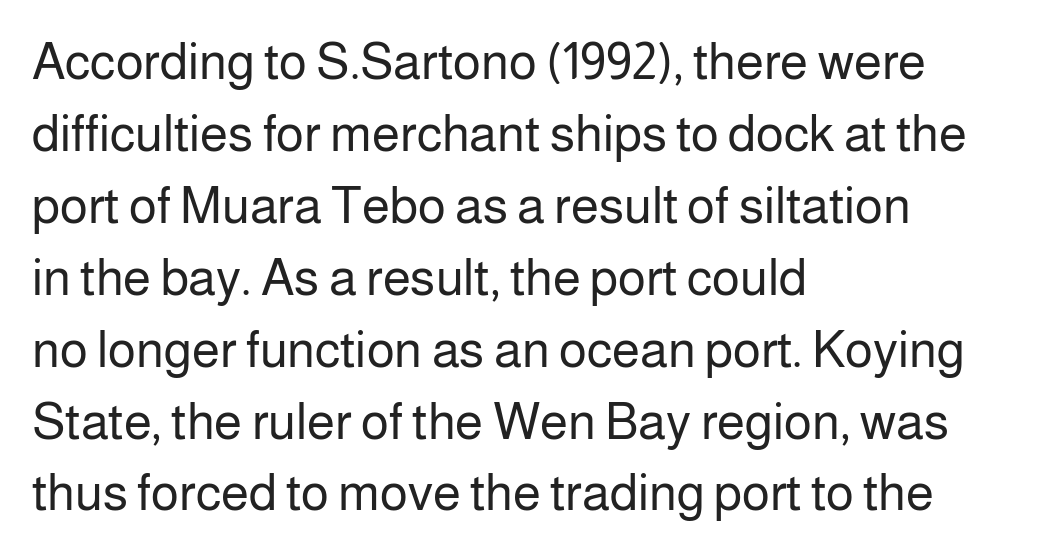
Notice how descenders clear the ascenders below comfortably — that's standard leading. Nothing heavy about these letters — not bold at all. This rendering leaves character spacing at its baseline value. Every character sits straight up, as roman type does.
